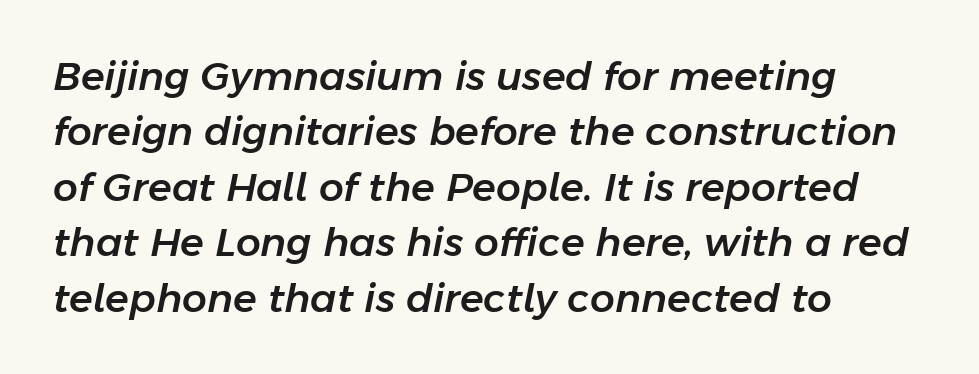
The image shows 39 px text type, italic (leaning right); set left-aligned, normal line spacing (1.42x), normal letter spacing, not underlined; low stroke contrast and a medium x-height.
